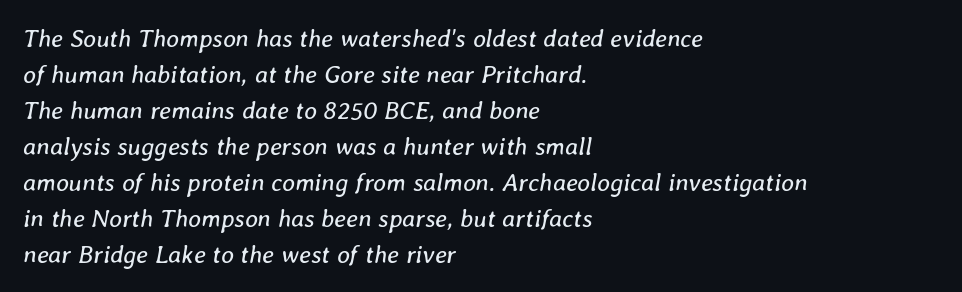
The image shows 25 px text type, italic (leaning right); set left-aligned, normal line spacing (1.44x), normal letter spacing, not underlined.
